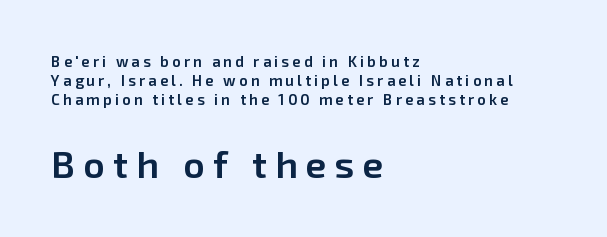
Q: Is the text bold? A: Semi-bold.
Q: Is the text italic (slanted)? A: No, it is upright.
Q: Is the typeface a serif or a sans-serif typeface? A: Sans-serif.
Q: Is the text underlined? A: No.
Q: How is the paragraph aligned? A: Left-aligned.
Q: Is the spacing between letters normal or unusually wide? A: Unusually wide.
Q: Is the spacing between lines tight, normal or loose? A: Normal.
Q: Which block of text is set in a larger size, the first (top) or the second (bottom)? A: The second (bottom) one.
Q: Width (condensed, normal, or wide)? A: Normal.
Q: Stroke contrast? A: Low.
Q: x-height? A: Medium.
Q: Monospaced? A: No.
